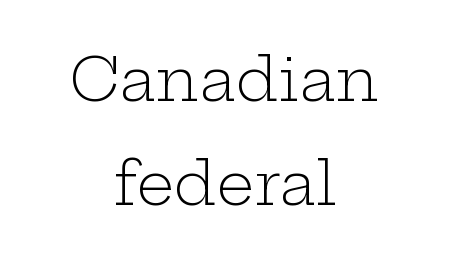
Q: Is the text bold? A: No.
Q: Is the text italic (slanted)? A: No, it is upright.
Q: Is the typeface a serif or a sans-serif typeface? A: Serif.
Q: Is the text underlined? A: No.
Q: How is the paragraph aligned? A: Centered.
Q: Is the spacing between letters normal or unusually wide? A: Normal.
Q: Width (condensed, normal, or wide)? A: Wide.
Q: Stroke contrast? A: Low.
Q: x-height? A: Medium.
Q: Monospaced? A: No.
